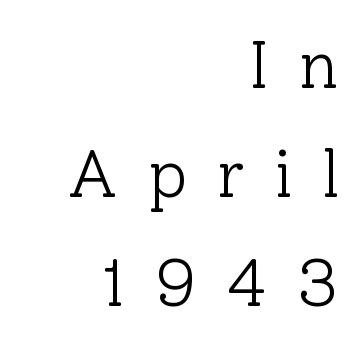
Q: Is the text bold? A: No.
Q: Is the text italic (slanted)? A: No, it is upright.
Q: Is the typeface a serif or a sans-serif typeface? A: Serif.
Q: Is the text underlined? A: No.
Q: How is the paragraph aligned? A: Right-aligned.
Q: Is the spacing between letters normal or unusually wide? A: Unusually wide.
Q: Is the spacing between lines tight, normal or loose? A: Normal.
Q: Width (condensed, normal, or wide)? A: Normal.
Q: Stroke contrast? A: Low.
Q: x-height? A: Medium.
Q: Monospaced? A: No.
